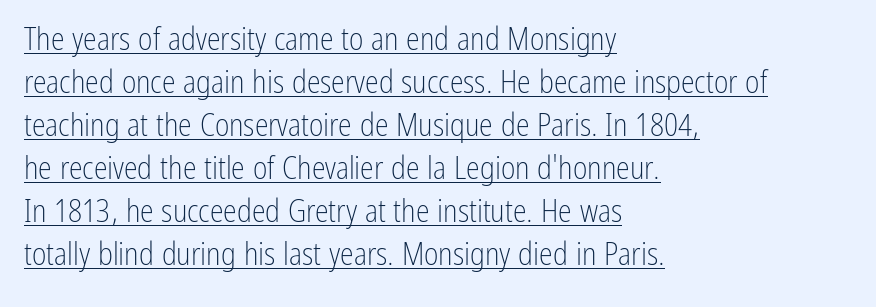
The horizontal fit of the characters is conventional and even. The face used here appears with an underline applied. Serif or sans? Sans — the stroke terminals are bare. The typesetting does not lean heavy: it is not bold.
